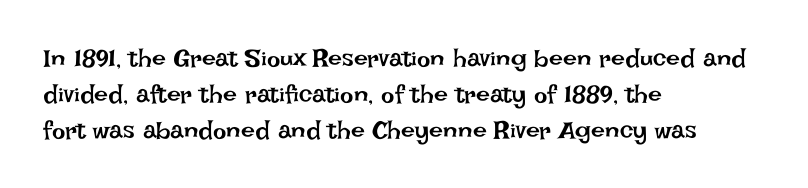
{"italic": "no", "bold": "no", "underline": "no", "align": "left", "line_spacing": "normal", "line_spacing_ratio": 1.44, "letter_spacing": "normal", "letter_spacing_em": 0.0, "glyph_px": 25}
